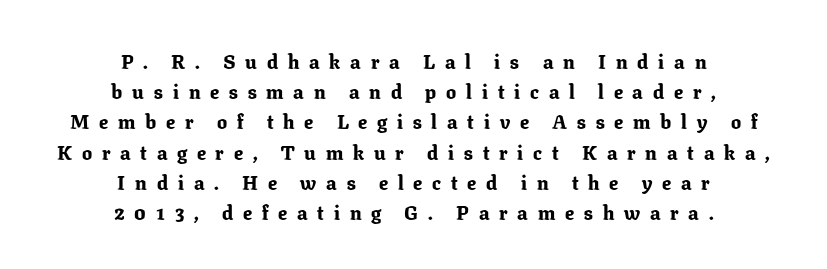
Every letter is thick-stroked: bold, no question. Style check: upright. A student would call this center alignment; a typographer would say set centered. Has an underline been added? It has not.
